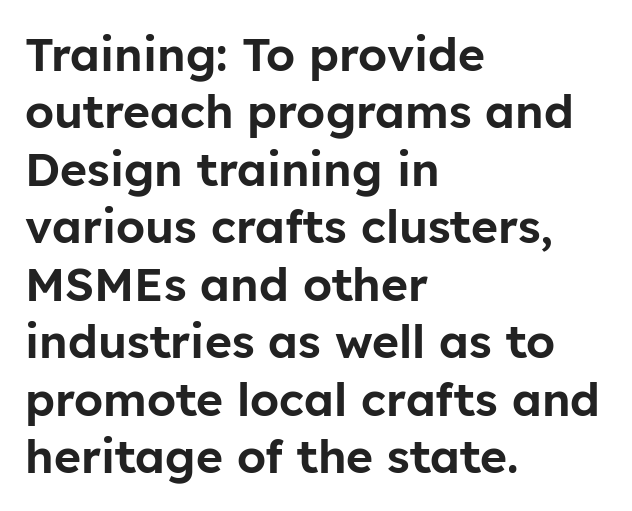
Baseline-to-baseline distance is the conventional proportion of letter height. The ragged edge is on the right, which tells us the setting is flush left. The foot of each line stays bare and open. Each letter's strokes conclude bluntly, with no projecting serifs. The passage shown has conventional tracking throughout.
